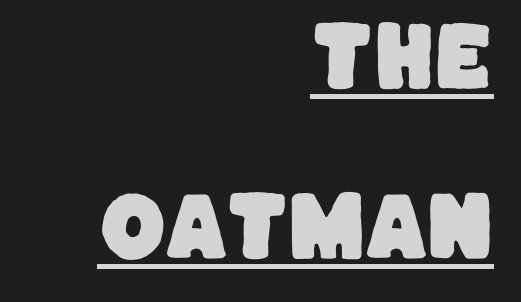
Q: Is the typeface a serif or a sans-serif typeface? A: Sans-serif.
Q: Is the text underlined? A: Yes.
Q: How is the paragraph aligned? A: Right-aligned.
Q: Is the spacing between letters normal or unusually wide? A: Normal.
Q: Is the spacing between lines tight, normal or loose? A: Loose.
Q: Width (condensed, normal, or wide)? A: Normal.
Q: Stroke contrast? A: Low.
Q: x-height? A: Large.
Q: Monospaced? A: No.
